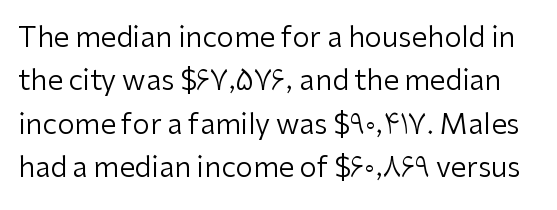
The image shows 28 px regular-weight sans-serif type, upright; set normal line spacing (1.55x), normal letter spacing, not underlined; low stroke contrast and a medium x-height.
